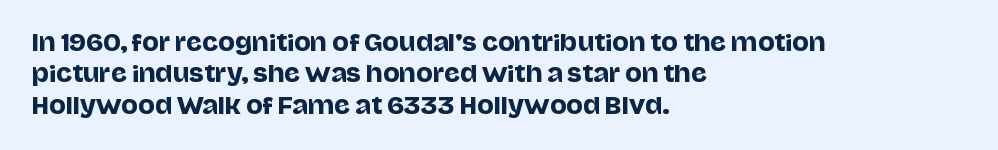
Q: Is the text italic (slanted)? A: No, it is upright.
Q: Is the text underlined? A: No.
Q: How is the paragraph aligned? A: Left-aligned.
Q: Is the spacing between letters normal or unusually wide? A: Normal.
Q: Is the spacing between lines tight, normal or loose? A: Normal.
